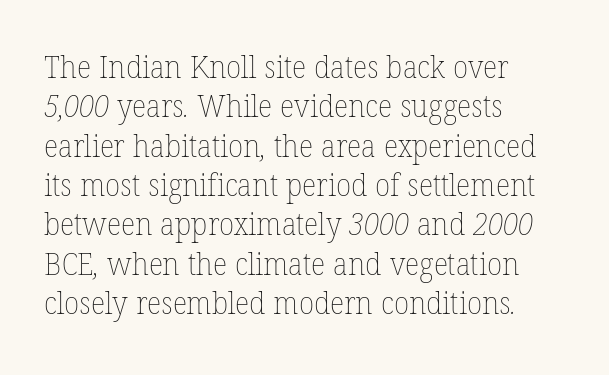
The image shows 31 px thin type; set left-aligned, normal line spacing (1.27x), normal letter spacing, not underlined; low stroke contrast and a medium x-height.
